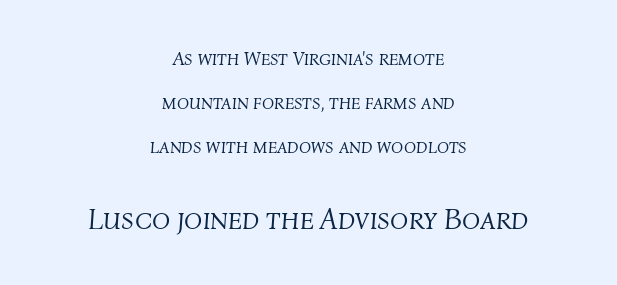
{"italic": "yes", "lean": "right", "slant_degrees": 4, "bold": "no", "weight": "light", "width": "normal", "stroke_contrast": "medium", "x_height": "medium", "monospaced": "no", "underline": "no", "align": "center", "line_spacing": "loose", "line_spacing_ratio": 2.19, "letter_spacing": "normal", "letter_spacing_em": 0.0, "larger_block": "second", "size_ratio": 1.5, "glyph_px": 30}
